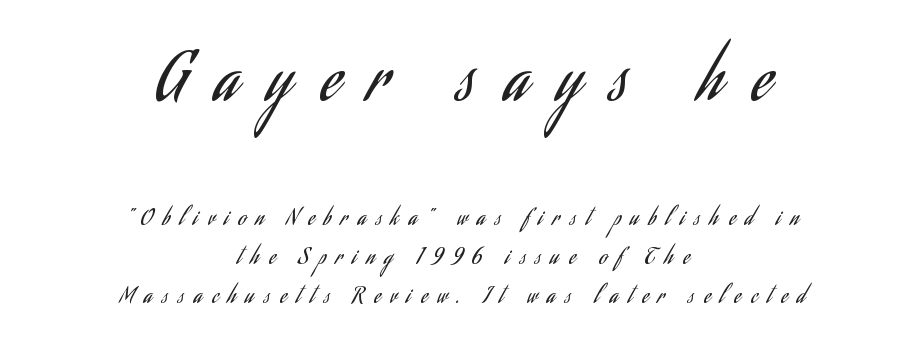
Scale decreases going downward across the two blocks. Weight: regular or lighter. Reading down the block, each line starts at a different indent, mirrored at its end.
